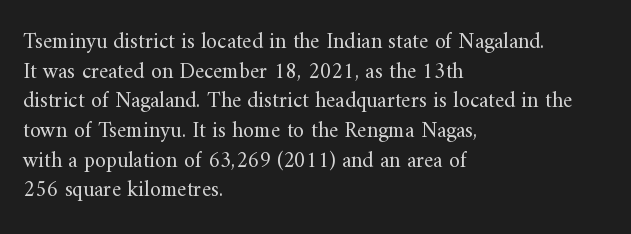
{"italic": "no", "bold": "no", "underline": "no", "align": "left", "line_spacing": "normal", "line_spacing_ratio": 1.35, "letter_spacing": "normal", "letter_spacing_em": 0.0, "glyph_px": 22}
